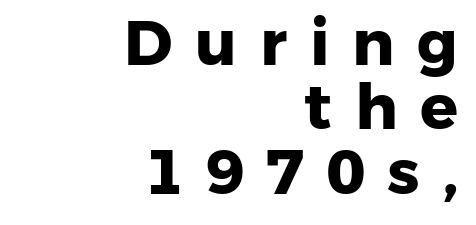
The image shows 63 px heavy sans-serif type; set right-aligned, tight line spacing (1.02x), unusually wide letter spacing (+0.36 em), not underlined; low stroke contrast and a medium x-height.
